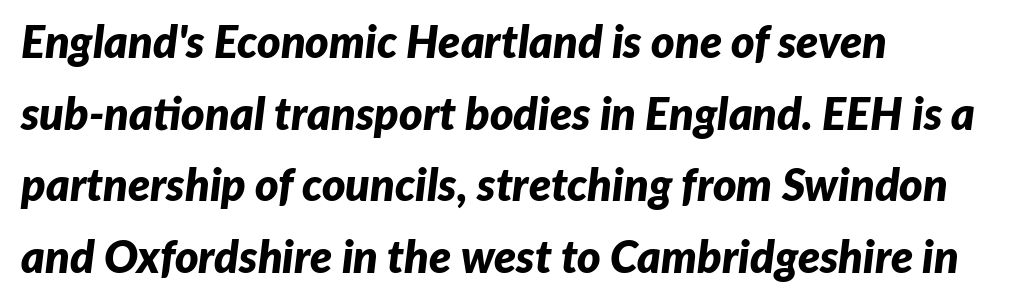
The image shows 45 px bold type, italic (leaning right); set left-aligned, normal line spacing (1.59x), normal letter spacing, not underlined; low stroke contrast and a medium x-height.
